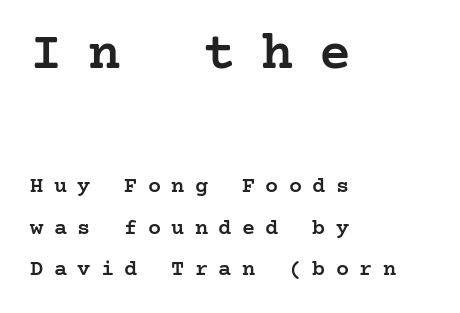
The image shows 54 px semibold serif type, upright; set left-aligned, loose line spacing (1.9x), unusually wide letter spacing (+0.47 em), not underlined; the first (top) block is 2.45x larger; low stroke contrast and a medium x-height.
